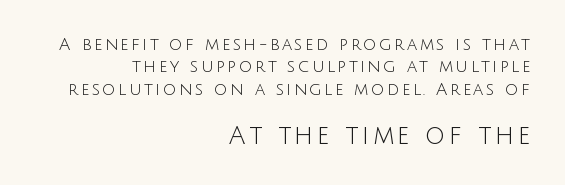
Q: Is the text bold? A: No.
Q: Is the text italic (slanted)? A: No, it is upright.
Q: Is the text underlined? A: No.
Q: How is the paragraph aligned? A: Right-aligned.
Q: Is the spacing between lines tight, normal or loose? A: Normal.
Q: Which block of text is set in a larger size, the first (top) or the second (bottom)? A: The second (bottom) one.
